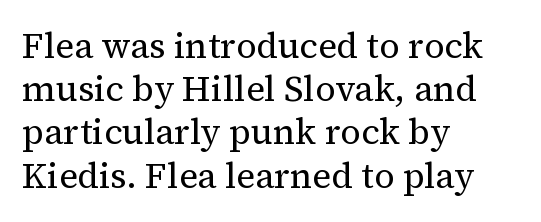
Q: Is the text bold? A: No.
Q: Is the text italic (slanted)? A: No, it is upright.
Q: Is the typeface a serif or a sans-serif typeface? A: Serif.
Q: Is the text underlined? A: No.
Q: How is the paragraph aligned? A: Left-aligned.
Q: Is the spacing between letters normal or unusually wide? A: Normal.
Q: Width (condensed, normal, or wide)? A: Normal.
Q: Stroke contrast? A: Medium.
Q: x-height? A: Medium.
Q: Monospaced? A: No.
